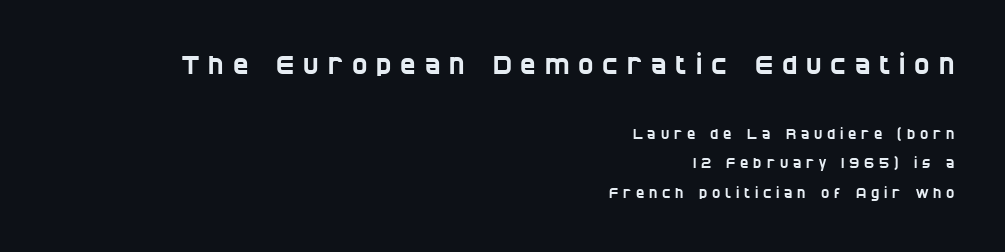
Q: Is the text underlined? A: No.
Q: How is the paragraph aligned? A: Right-aligned.
Q: Is the spacing between letters normal or unusually wide? A: Unusually wide.
Q: Is the spacing between lines tight, normal or loose? A: Loose.
Q: Which block of text is set in a larger size, the first (top) or the second (bottom)? A: The first (top) one.
